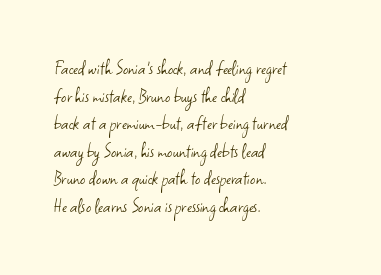
{"bold": "no", "underline": "no", "align": "left", "line_spacing": "normal", "line_spacing_ratio": 1.31, "letter_spacing": "normal", "letter_spacing_em": 0.0, "glyph_px": 21}
